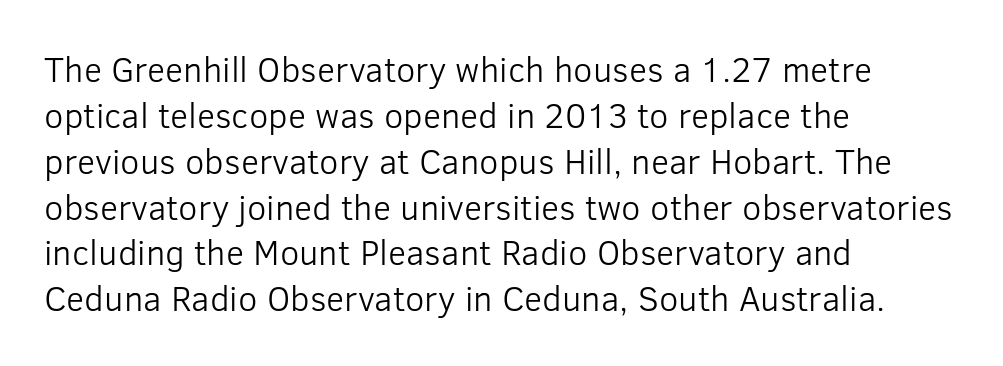
A roman cut, with each character standing at attention. The font family rendered here belongs to the sans-serif group. Here the designer chose a conventional face with non-uniform glyph widths. Honestly, there is no underline to notice here at all. Unbolded letterforms with no extra heft.
